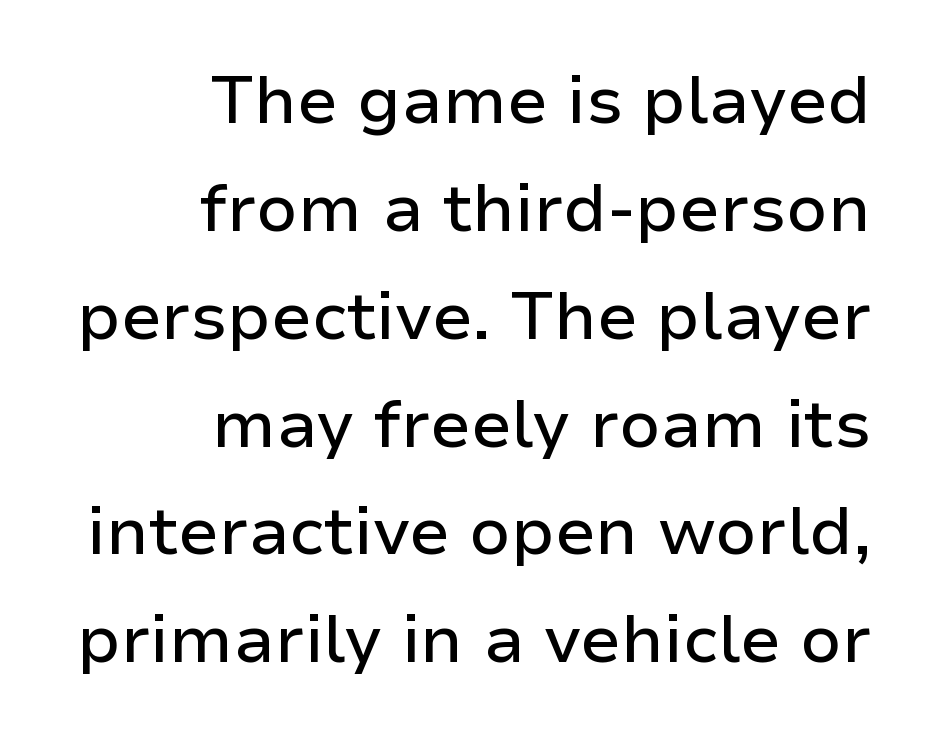
Q: Is the text italic (slanted)? A: No, it is upright.
Q: Is the typeface a serif or a sans-serif typeface? A: Sans-serif.
Q: Is the text underlined? A: No.
Q: How is the paragraph aligned? A: Right-aligned.
Q: Is the spacing between letters normal or unusually wide? A: Normal.
Q: Is the spacing between lines tight, normal or loose? A: Normal.
Q: Width (condensed, normal, or wide)? A: Normal.
Q: Stroke contrast? A: Low.
Q: x-height? A: Medium.
Q: Monospaced? A: No.
